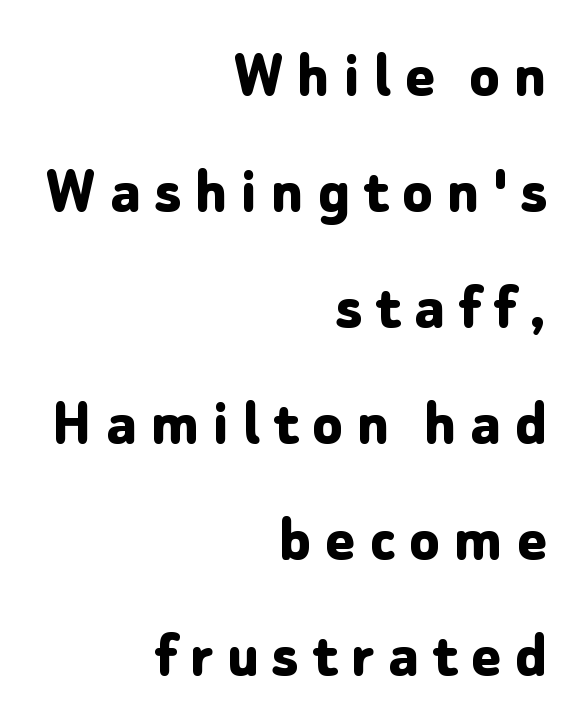
{"serif": "no", "italic": "no", "bold": "yes", "weight": "bold", "width": "normal", "stroke_contrast": "low", "x_height": "medium", "monospaced": "no", "underline": "no", "align": "right", "line_spacing": "normal", "line_spacing_ratio": 1.68, "letter_spacing": "wide", "letter_spacing_em": 0.2, "glyph_px": 69}
